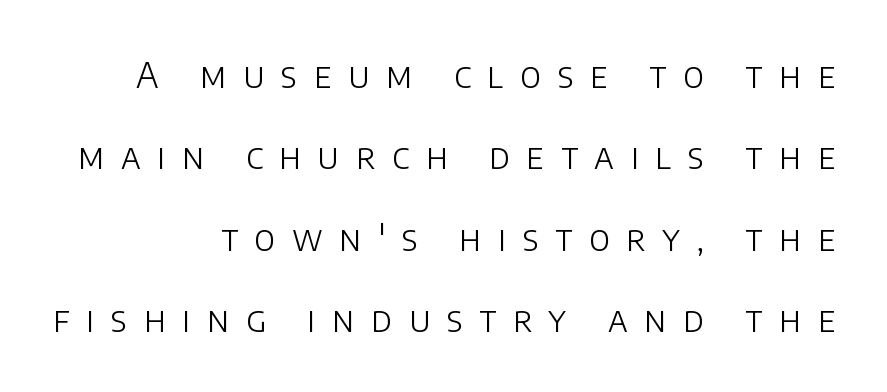
The image shows 34 px light sans-serif type, upright; set right-aligned, loose line spacing (2.39x), unusually wide letter spacing (+0.49 em), not underlined; low stroke contrast and a large x-height.
